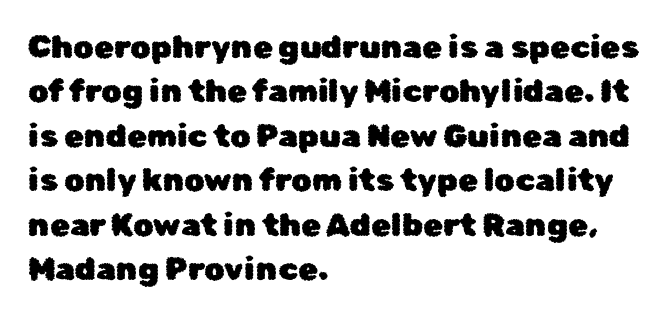
Q: Is the text italic (slanted)? A: No, it is upright.
Q: Is the typeface a serif or a sans-serif typeface? A: Sans-serif.
Q: Is the text underlined? A: No.
Q: How is the paragraph aligned? A: Left-aligned.
Q: Is the spacing between letters normal or unusually wide? A: Normal.
Q: Is the spacing between lines tight, normal or loose? A: Normal.
Q: Width (condensed, normal, or wide)? A: Normal.
Q: Stroke contrast? A: Low.
Q: x-height? A: Medium.
Q: Monospaced? A: No.
